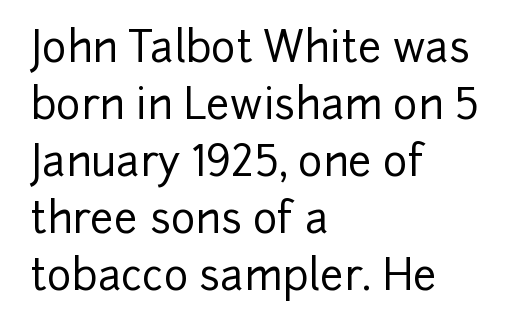
{"serif": "no", "italic": "no", "width": "normal", "stroke_contrast": "low", "x_height": "medium", "monospaced": "no", "underline": "no", "align": "left", "line_spacing": "normal", "line_spacing_ratio": 1.36, "letter_spacing": "normal", "letter_spacing_em": 0.0, "glyph_px": 42}
